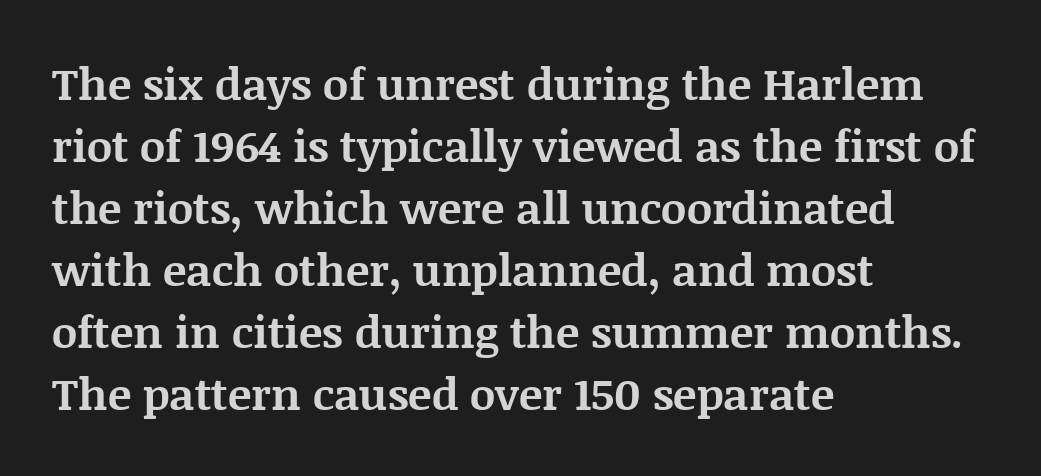
Q: Is the text bold? A: Yes.
Q: Is the text italic (slanted)? A: No, it is upright.
Q: Is the typeface a serif or a sans-serif typeface? A: Serif.
Q: Is the text underlined? A: No.
Q: How is the paragraph aligned? A: Left-aligned.
Q: Is the spacing between letters normal or unusually wide? A: Normal.
Q: Is the spacing between lines tight, normal or loose? A: Normal.
Q: Width (condensed, normal, or wide)? A: Normal.
Q: Stroke contrast? A: Medium.
Q: x-height? A: Large.
Q: Monospaced? A: No.
